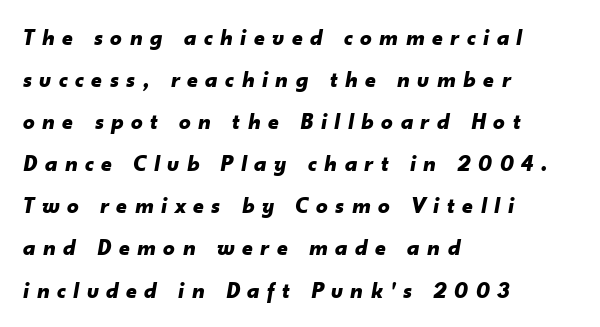
Is the type slanted? Yes — the strokes lean at a clear angle. Is the type bold? Yes — the strokes are clearly thick and heavy. Check under the words: just untouched page. Typeset ragged right — the left edge is the straight one. How are the letters spaced? Widely, with obvious added tracking.
